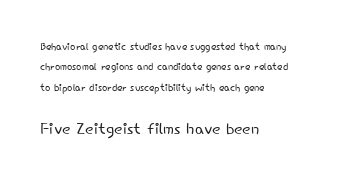
The image shows 22 px text type, upright; set left-aligned, normal line spacing (1.46x), normal letter spacing, not underlined; the second (bottom) block is 1.57x larger.
